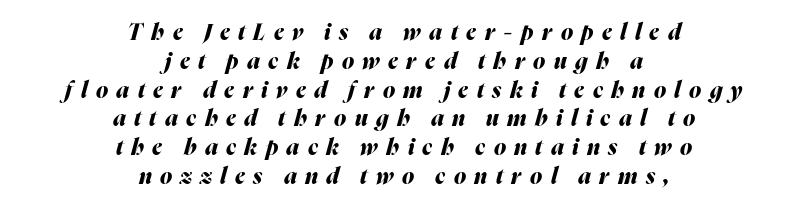
Q: Is the text bold? A: Yes.
Q: Is the text italic (slanted)? A: Yes, it leans right by about 16 degrees.
Q: Is the text underlined? A: No.
Q: How is the paragraph aligned? A: Centered.
Q: Is the spacing between letters normal or unusually wide? A: Unusually wide.
Q: Is the spacing between lines tight, normal or loose? A: Normal.
